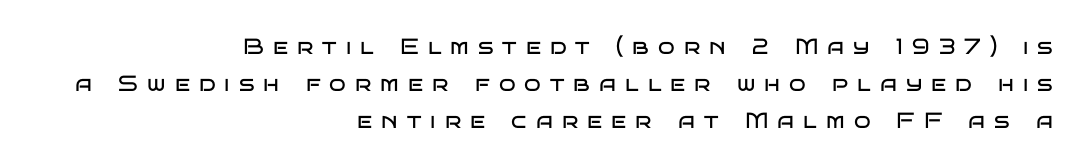
The image shows 22 px text type, upright; set right-aligned, normal line spacing (1.68x), unusually wide letter spacing (+0.41 em), not underlined.
